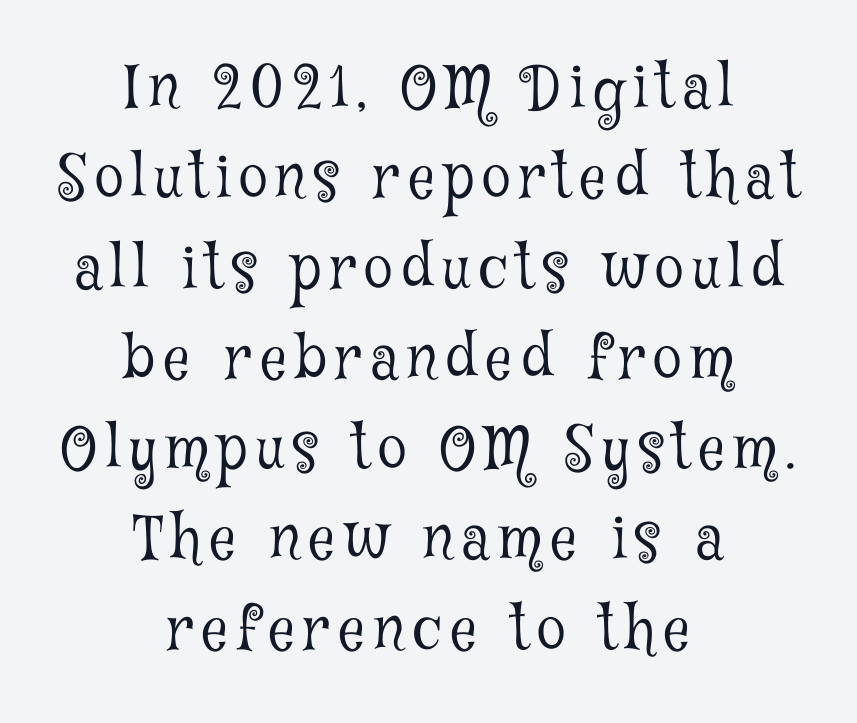
The image shows 59 px light, condensed serif type, upright; set centered, normal line spacing (1.53x), not underlined; low stroke contrast and a medium x-height.
